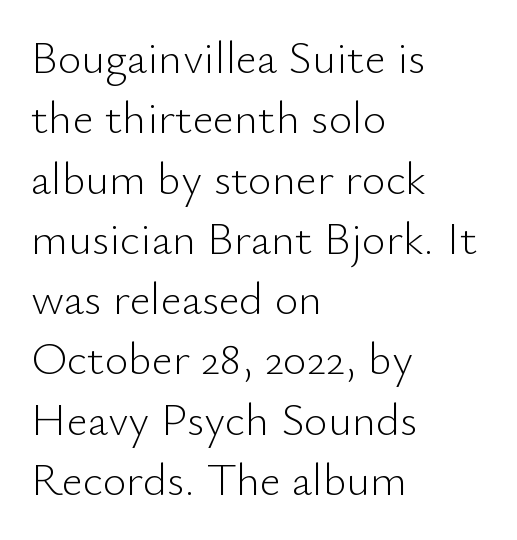
The image shows 46 px light sans-serif type, upright; set left-aligned, normal line spacing (1.31x), normal letter spacing, not underlined; low stroke contrast and a small x-height.
